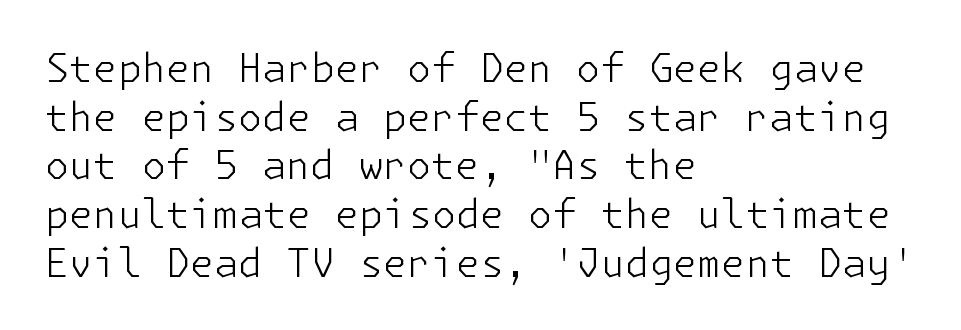
{"serif": "no", "italic": "no", "bold": "no", "weight": "light", "width": "normal", "stroke_contrast": "low", "x_height": "medium", "underline": "no", "align": "left", "line_spacing": "normal", "line_spacing_ratio": 1.25, "letter_spacing": "normal", "letter_spacing_em": 0.0, "glyph_px": 39}
